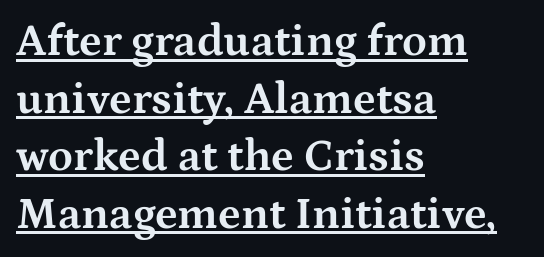
{"serif": "yes", "italic": "no", "bold": "yes", "weight": "bold", "width": "wide", "stroke_contrast": "medium", "x_height": "medium", "monospaced": "no", "underline": "yes", "align": "left", "line_spacing": "normal", "line_spacing_ratio": 1.28, "letter_spacing": "normal", "letter_spacing_em": 0.0, "glyph_px": 45}
